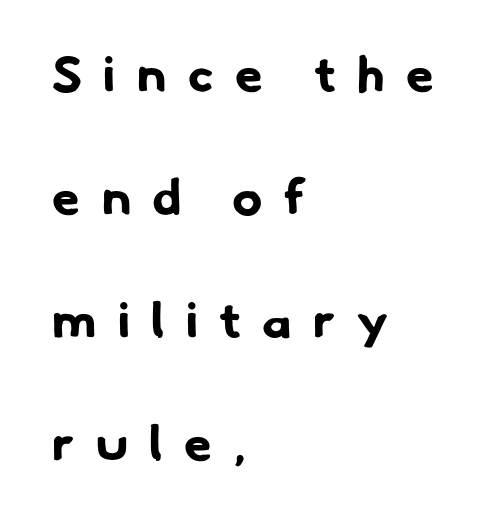
{"serif": "no", "bold": "yes", "weight": "bold", "width": "normal", "stroke_contrast": "low", "x_height": "small", "monospaced": "no", "underline": "no", "align": "left", "line_spacing": "loose", "line_spacing_ratio": 2.46, "letter_spacing": "wide", "letter_spacing_em": 0.43, "glyph_px": 50}
